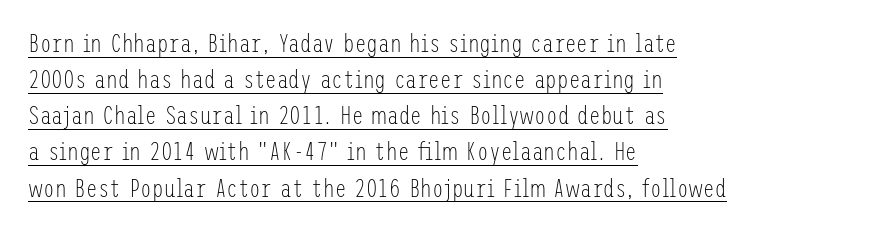
Q: Is the text bold? A: No.
Q: Is the text italic (slanted)? A: No, it is upright.
Q: Is the text underlined? A: Yes.
Q: How is the paragraph aligned? A: Left-aligned.
Q: Is the spacing between letters normal or unusually wide? A: Normal.
Q: Is the spacing between lines tight, normal or loose? A: Normal.
